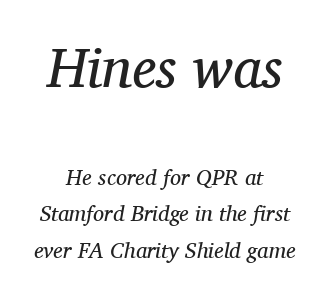
Q: Is the text bold? A: No.
Q: Is the text italic (slanted)? A: Yes, it leans right by about 11 degrees.
Q: Is the typeface a serif or a sans-serif typeface? A: Serif.
Q: Is the text underlined? A: No.
Q: How is the paragraph aligned? A: Centered.
Q: Is the spacing between letters normal or unusually wide? A: Normal.
Q: Is the spacing between lines tight, normal or loose? A: Normal.
Q: Which block of text is set in a larger size, the first (top) or the second (bottom)? A: The first (top) one.
Q: Width (condensed, normal, or wide)? A: Normal.
Q: Stroke contrast? A: Medium.
Q: x-height? A: Medium.
Q: Monospaced? A: No.
